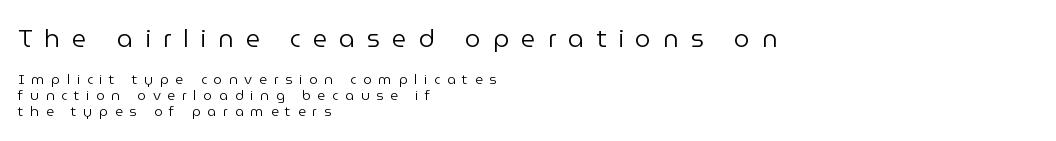
Q: Is the text bold? A: No.
Q: Is the text italic (slanted)? A: No, it is upright.
Q: Is the text underlined? A: No.
Q: How is the paragraph aligned? A: Left-aligned.
Q: Is the spacing between letters normal or unusually wide? A: Unusually wide.
Q: Is the spacing between lines tight, normal or loose? A: Tight.
Q: Which block of text is set in a larger size, the first (top) or the second (bottom)? A: The first (top) one.
